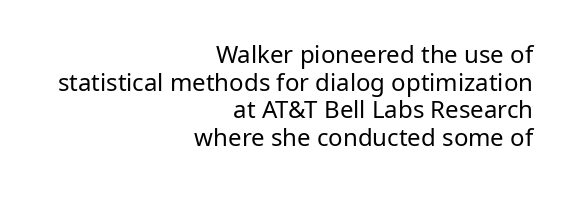
No word sits above an underline. Stems and bowls with no extra thickness — not bold. When letters stand straight like this, we call the style roman or upright. The passage shown stacks its lines with hardly any gap.
